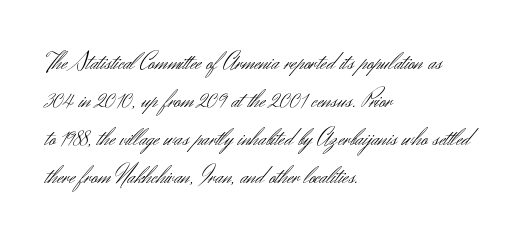
The specimen omits any rule beneath the text block's lines. All the whitespace from short lines collects on the right. Tracking here is standard; glyphs follow each other at the usual distance.
